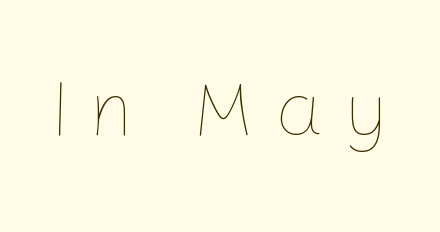
The image shows 78 px thin type, upright; set unusually wide letter spacing (+0.25 em), not underlined; low stroke contrast and a medium x-height.
